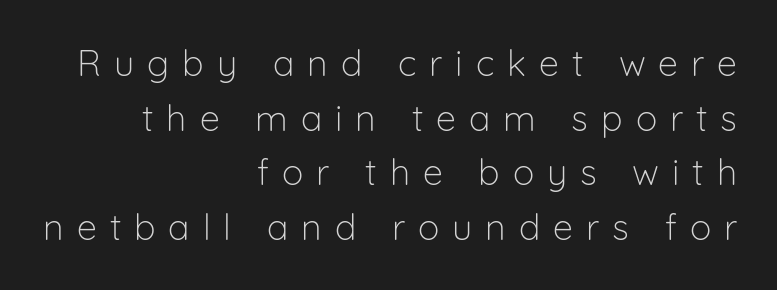
{"serif": "no", "italic": "no", "bold": "no", "weight": "light", "width": "normal", "stroke_contrast": "low", "x_height": "medium", "monospaced": "no", "underline": "no", "align": "right", "line_spacing": "normal", "line_spacing_ratio": 1.52, "letter_spacing": "wide", "letter_spacing_em": 0.36, "glyph_px": 36}
